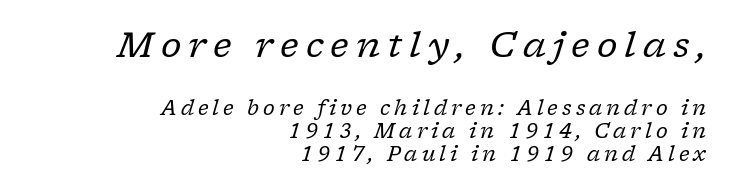
The image shows 35 px regular-weight serif type, italic (leaning right); set right-aligned, line spacing 1.16x, unusually wide letter spacing (+0.2 em), not underlined; the first (top) block is 1.75x larger; low stroke contrast and a medium x-height.
